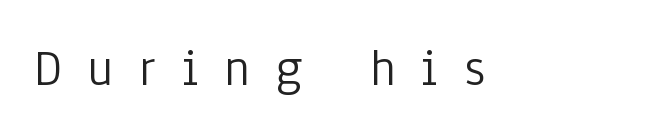
The passage shown is not underscored anywhere. Stems and bowls with no extra thickness — not bold. Is there any slant? The stems are plumb. Observe the wide spacing: letters keep a clear distance from each other. The designer went with a sans here, leaving each stem footless. The rendering uses natural spacing where letterforms have individual widths.
